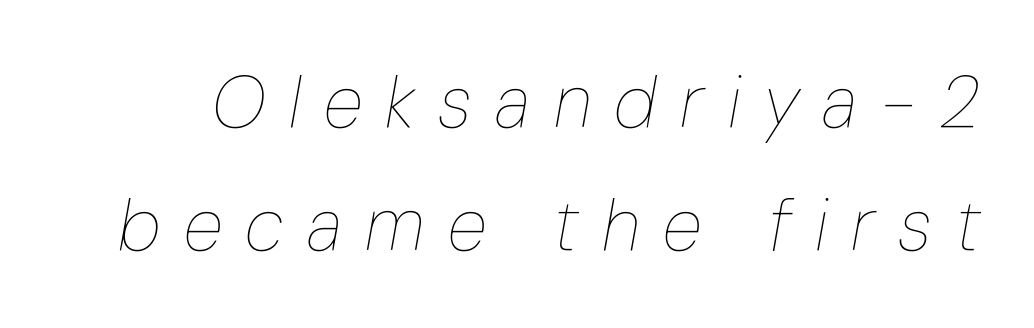
Vertically, the passage feels balanced, rows spaced as you'd expect. On a weight scale, this lands at 450 or below. Glyph-to-glyph distance is far greater than everyday printed text. The typography opts for an oblique posture over an upright one.
